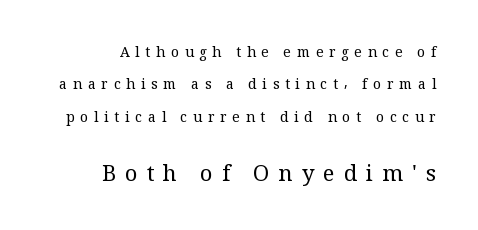
The space directly below the letters is spotless. Is the letter spacing exaggerated? Yes — the characters are pushed far apart. Scale increases going downward across the two blocks. Each line ends at the same right margin while the left side varies. A roman cut, with each character standing at attention.
